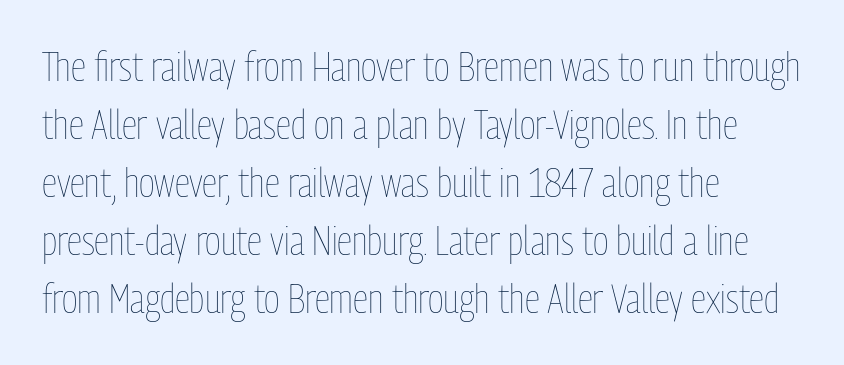
{"italic": "no", "bold": "no", "weight": "thin", "width": "condensed", "stroke_contrast": "low", "x_height": "medium", "monospaced": "no", "underline": "no", "align": "left", "line_spacing": "normal", "line_spacing_ratio": 1.45, "letter_spacing": "normal", "letter_spacing_em": 0.0, "glyph_px": 40}
